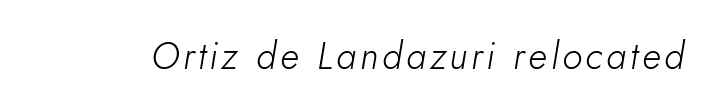
This sample uses an oblique cut, with every glyph tilted off the vertical. You could not count columns in this text — the font is proportionally spaced. A bare baseline throughout the passage. Weight: regular or lighter.
